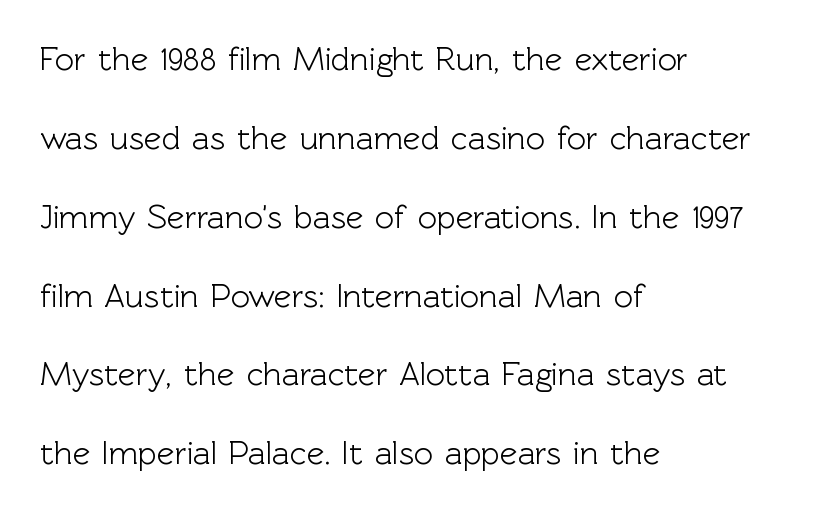
Honestly, the rows look like they've been pulled way apart. The letters advance in unequal steps, a hallmark of proportional type. The type sits square on the baseline with zero lean. Horizontal alignment here is leftward, the default for most running prose. Classification — sans serif.
